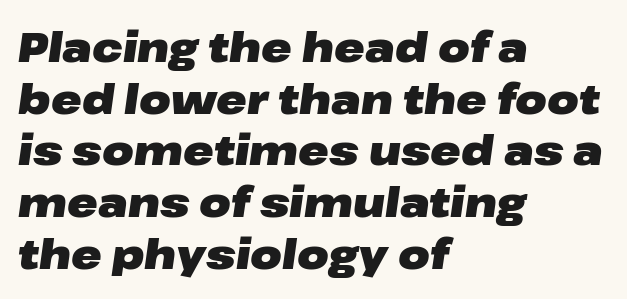
Look at the stroke-to-counter ratio: heavy, a bold. Tall strokes in this sample are angled rather than plumb. One glance says typical: line gaps are just what's usual. You could call the tracking neutral — neither tight nor loose.
